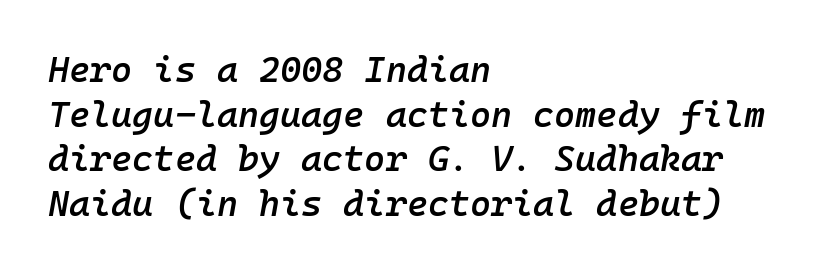
Notice how the stems are inclined rather than vertical — that's the hallmark of italics. Short note: letters normally spaced. Set as a demibold, roughly 600 on the weight scale. Fixed-width glyphs throughout — classic coding-font behaviour. The compositor pushed each line to the left boundary. Bare-footed words on every line.
